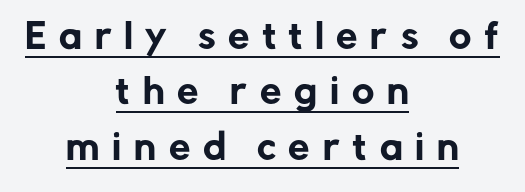
{"serif": "no", "italic": "no", "width": "normal", "stroke_contrast": "low", "x_height": "medium", "monospaced": "no", "underline": "yes", "align": "center", "line_spacing": "normal", "line_spacing_ratio": 1.63, "letter_spacing": "wide", "letter_spacing_em": 0.38, "glyph_px": 34}
